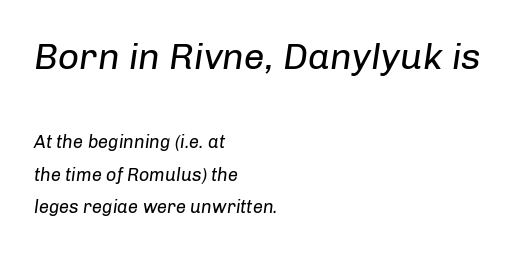
{"italic": "yes", "lean": "right", "slant_degrees": 8, "bold": "no", "weight": "regular", "width": "normal", "stroke_contrast": "low", "x_height": "medium", "monospaced": "no", "underline": "no", "align": "left", "line_spacing_ratio": 1.82, "letter_spacing": "normal", "letter_spacing_em": 0.0, "larger_block": "first", "size_ratio": 2.06, "glyph_px": 37}
